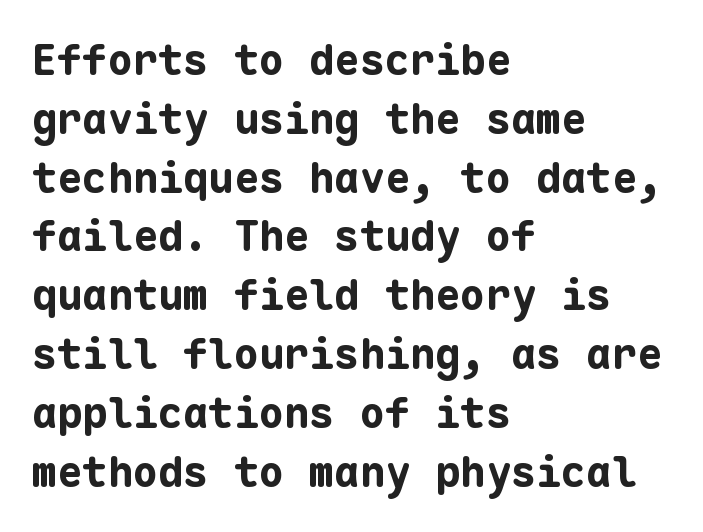
Q: Is the text bold? A: Yes.
Q: Is the text italic (slanted)? A: No, it is upright.
Q: Is the typeface a serif or a sans-serif typeface? A: Sans-serif.
Q: Is the text underlined? A: No.
Q: How is the paragraph aligned? A: Left-aligned.
Q: Is the spacing between letters normal or unusually wide? A: Normal.
Q: Is the spacing between lines tight, normal or loose? A: Normal.
Q: Width (condensed, normal, or wide)? A: Normal.
Q: Stroke contrast? A: Low.
Q: x-height? A: Medium.
Q: Monospaced? A: Yes.
